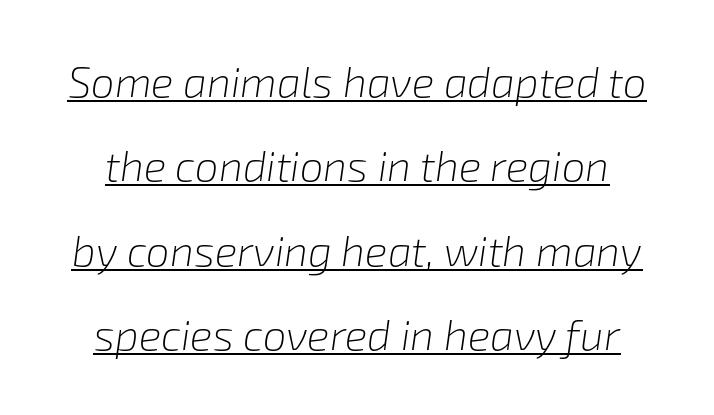
Q: Is the text bold? A: No.
Q: Is the text italic (slanted)? A: Yes, it leans right by about 8 degrees.
Q: Is the text underlined? A: Yes.
Q: Is the spacing between letters normal or unusually wide? A: Normal.
Q: Is the spacing between lines tight, normal or loose? A: Loose.
Q: Width (condensed, normal, or wide)? A: Normal.
Q: Stroke contrast? A: Low.
Q: x-height? A: Medium.
Q: Monospaced? A: No.
